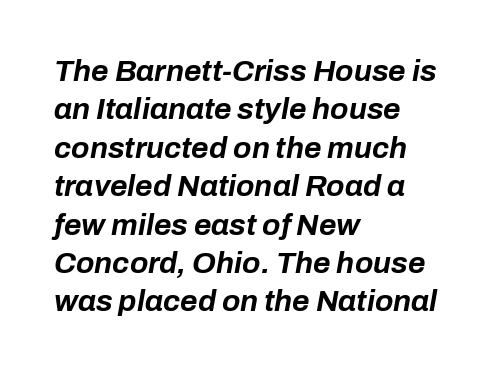
Q: Is the text bold? A: Yes.
Q: Is the text italic (slanted)? A: Yes, it leans right by about 10 degrees.
Q: Is the text underlined? A: No.
Q: How is the paragraph aligned? A: Left-aligned.
Q: Is the spacing between letters normal or unusually wide? A: Normal.
Q: Is the spacing between lines tight, normal or loose? A: Normal.
Q: Width (condensed, normal, or wide)? A: Normal.
Q: Stroke contrast? A: Low.
Q: x-height? A: Medium.
Q: Monospaced? A: No.
